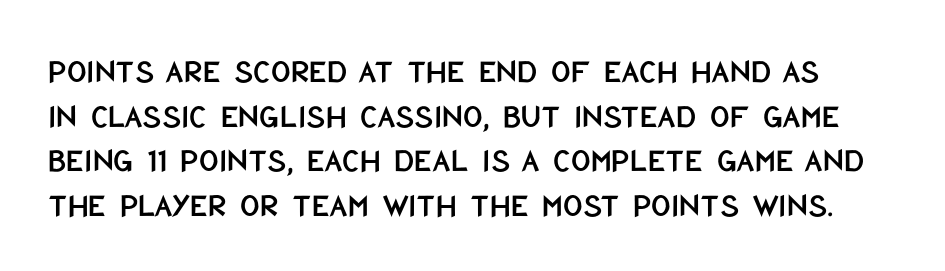
{"serif": "no", "italic": "no", "width": "condensed", "stroke_contrast": "low", "x_height": "large", "monospaced": "no", "underline": "no", "line_spacing": "normal", "line_spacing_ratio": 1.31, "letter_spacing": "normal", "letter_spacing_em": 0.0, "glyph_px": 34}
